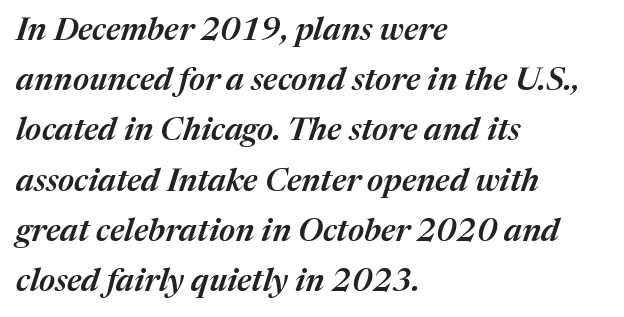
The image shows 32 px semibold type, italic (leaning right); set left-aligned, normal line spacing (1.57x), normal letter spacing, not underlined; medium stroke contrast and a medium x-height.
